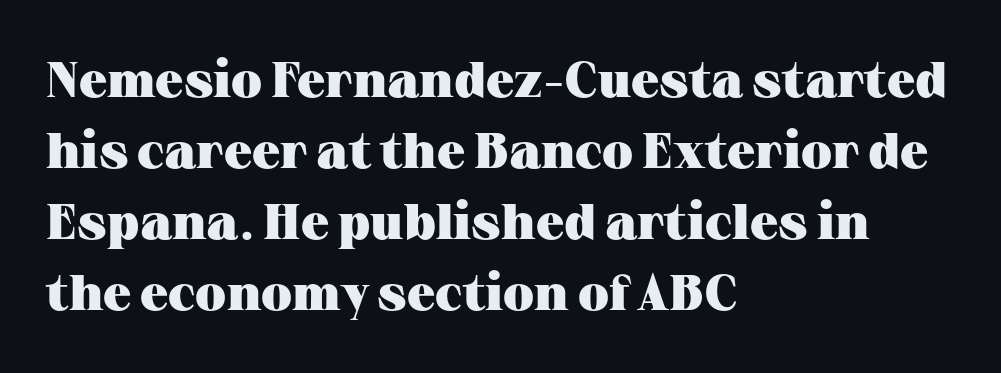
The image shows 50 px heavy, wide serif type, upright; set left-aligned, normal line spacing (1.42x), normal letter spacing, not underlined; medium stroke contrast and a medium x-height.
